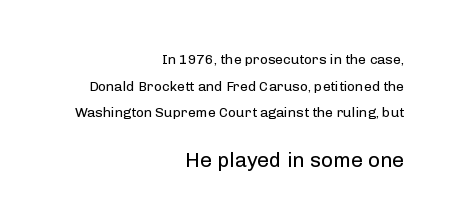
The image shows 21 px text type, upright; set right-aligned, loose line spacing (1.91x), normal letter spacing, not underlined; the second (bottom) block is 1.5x larger.
